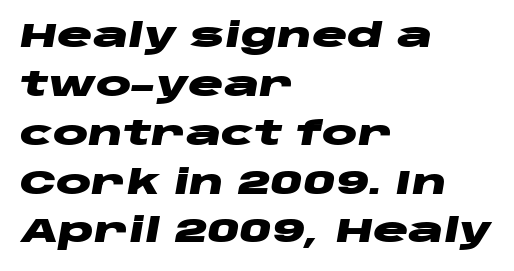
The image shows 33 px heavy, wide type, italic (leaning right); set left-aligned, normal line spacing (1.48x), normal letter spacing, not underlined; low stroke contrast and a large x-height.
